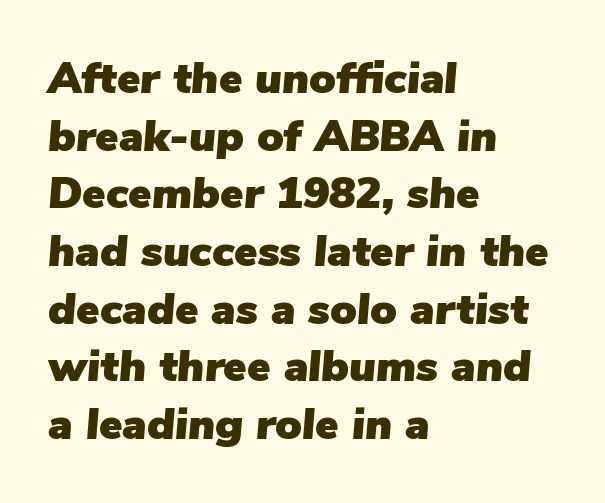
Q: Is the text italic (slanted)? A: Yes, it leans right by about 5 degrees.
Q: Is the text underlined? A: No.
Q: How is the paragraph aligned? A: Left-aligned.
Q: Is the spacing between letters normal or unusually wide? A: Normal.
Q: Is the spacing between lines tight, normal or loose? A: Normal.
Q: Width (condensed, normal, or wide)? A: Normal.
Q: Stroke contrast? A: Low.
Q: x-height? A: Medium.
Q: Monospaced? A: No.
